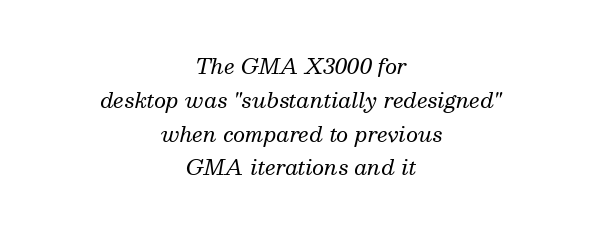
{"italic": "yes", "lean": "right", "slant_degrees": 13, "bold": "no", "underline": "no", "align": "center", "line_spacing": "normal", "line_spacing_ratio": 1.61, "letter_spacing": "normal", "letter_spacing_em": 0.0, "glyph_px": 21}
